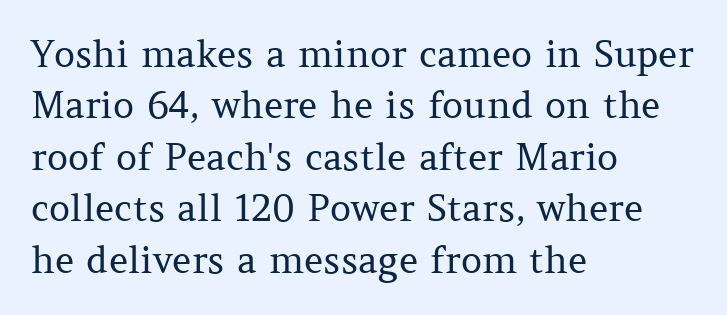
{"serif": "yes", "italic": "no", "bold": "no", "weight": "regular", "width": "normal", "stroke_contrast": "medium", "x_height": "medium", "monospaced": "no", "underline": "no", "align": "left", "line_spacing": "normal", "line_spacing_ratio": 1.39, "letter_spacing": "normal", "letter_spacing_em": 0.0, "glyph_px": 37}
